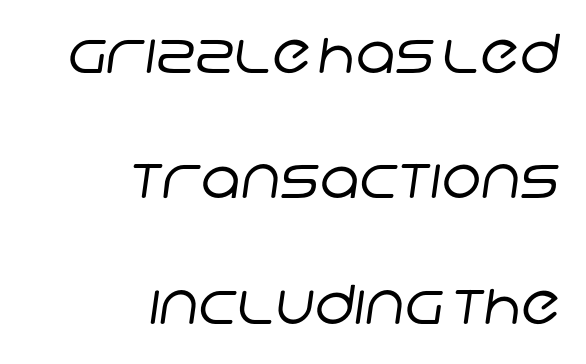
Q: Is the text bold? A: No.
Q: Is the typeface a serif or a sans-serif typeface? A: Sans-serif.
Q: Is the text underlined? A: No.
Q: How is the paragraph aligned? A: Right-aligned.
Q: Is the spacing between letters normal or unusually wide? A: Normal.
Q: Is the spacing between lines tight, normal or loose? A: Loose.
Q: Width (condensed, normal, or wide)? A: Normal.
Q: Stroke contrast? A: Low.
Q: x-height? A: Large.
Q: Monospaced? A: No.
